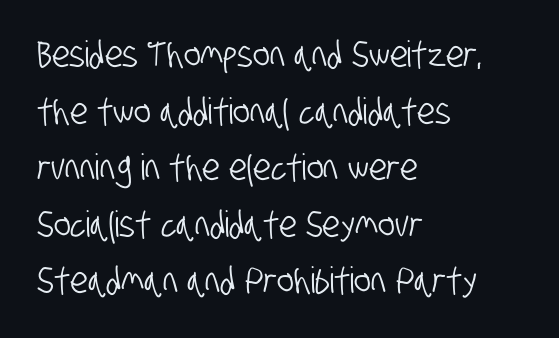
Each row of text sits above clean, open space. Each letter's strokes conclude bluntly, with no projecting serifs. This rendering uses left alignment, leaving the right contour irregular. The leading is moderate, giving the passage an even texture. The passage shown has conventional tracking throughout. The passage shown is typed in a proportional face where columns would drift.
